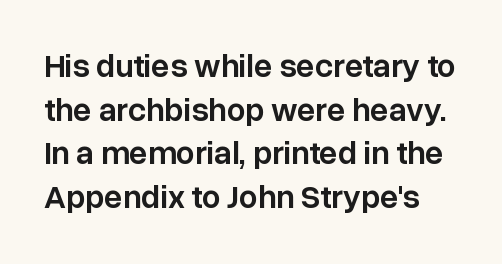
This sample has the flowing, uneven cadence of proportional lettering. Clear beneath every line of the passage. If you drew a line through each stem, it would be perfectly vertical. Letter spacing: default.
